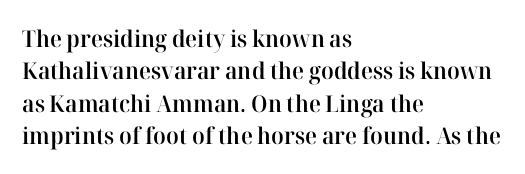
Compared with typical body copy, the letter spacing here is the same. The ragged edge is on the right, which tells us the setting is flush left. The line-height multiplier appears to be the usual default. Is the type bold? Partly — it's a semibold, heavier than regular but not fully bold. Style check: upright.
